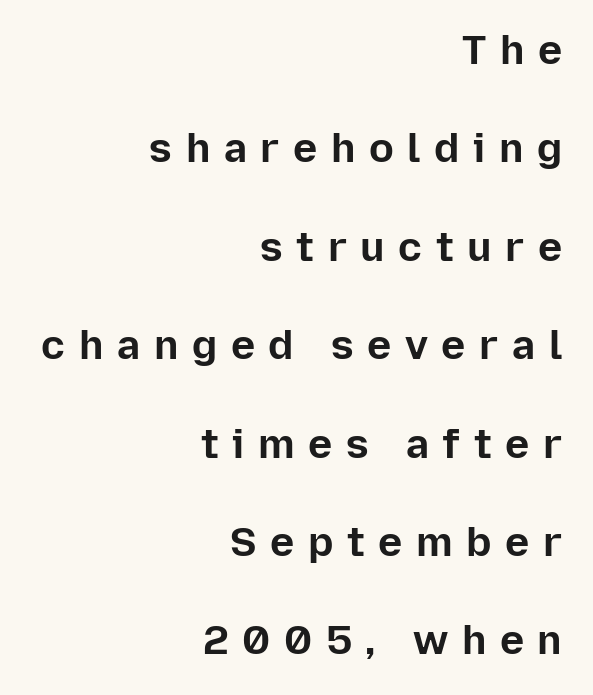
Heft: maximum for text — a bold. The font family rendered here belongs to the sans-serif group. Line endings align vertically; line beginnings do not. Nope, not italic — everything's standing straight. In terms of leading, this rendering errs on the spacious side. Spacing verdict: proportional, widths tailored to each character.
